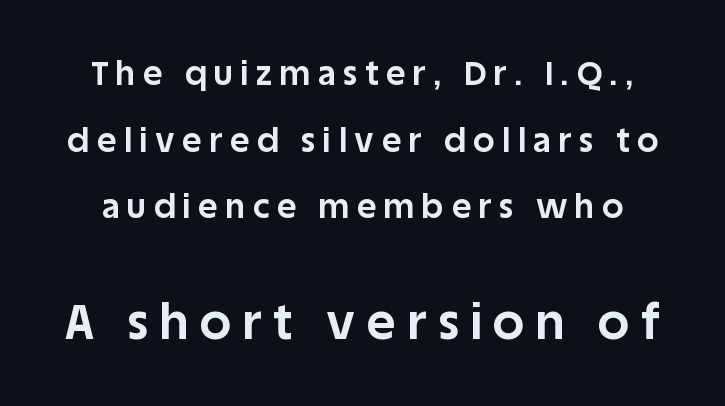
The image shows 49 px bold sans-serif type, upright; set loose line spacing (2.02x), unusually wide letter spacing (+0.24 em), not underlined; the second (bottom) block is 1.48x larger; low stroke contrast and a large x-height.
